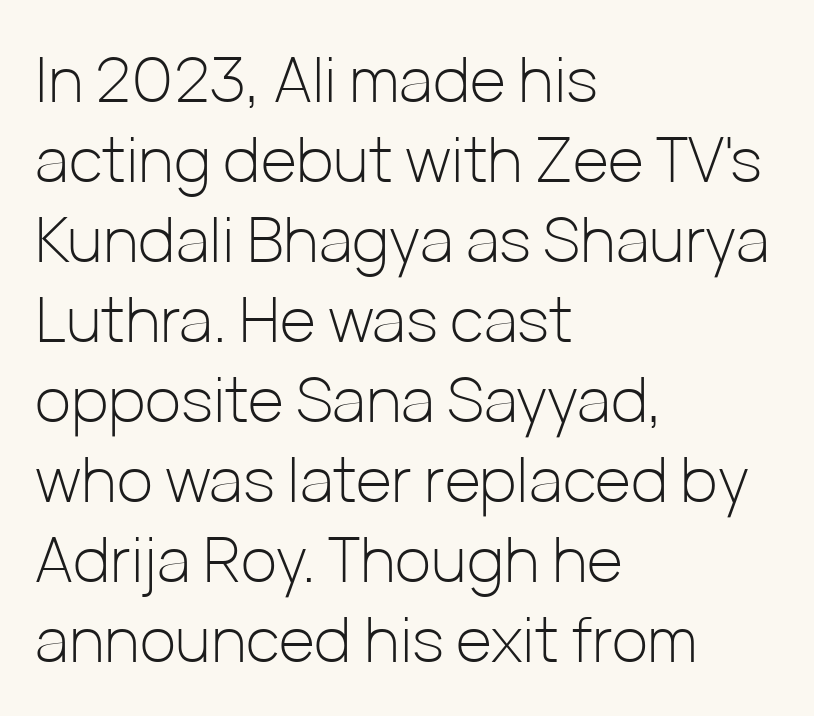
The image shows 62 px light sans-serif type, upright; set left-aligned, normal line spacing (1.29x), normal letter spacing, not underlined; low stroke contrast and a medium x-height.
